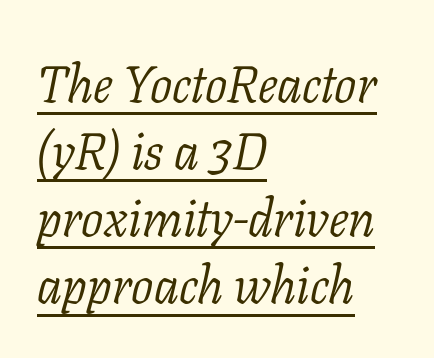
{"serif": "yes", "italic": "yes", "lean": "right", "slant_degrees": 11, "bold": "no", "weight": "light", "width": "normal", "stroke_contrast": "low", "x_height": "medium", "monospaced": "no", "underline": "yes", "align": "left", "line_spacing": "normal", "line_spacing_ratio": 1.29, "letter_spacing": "normal", "letter_spacing_em": 0.0, "glyph_px": 52}
